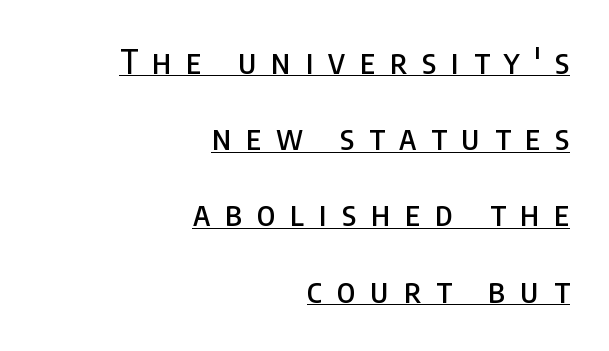
A typesetter would call this heavily tracked-out type. The characters display no serif detailing; their extremities are plain. Compared with undecorated copy, this sample adds a rule below the words. Whoever set this chose breathing room over compactness in the vertical rhythm.
